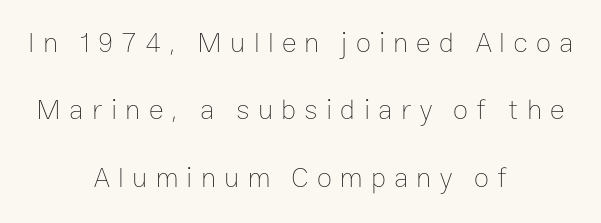
Q: Is the text bold? A: No.
Q: Is the text italic (slanted)? A: No, it is upright.
Q: Is the text underlined? A: No.
Q: How is the paragraph aligned? A: Centered.
Q: Is the spacing between letters normal or unusually wide? A: Unusually wide.
Q: Is the spacing between lines tight, normal or loose? A: Loose.
Q: Width (condensed, normal, or wide)? A: Normal.
Q: Stroke contrast? A: Low.
Q: x-height? A: Medium.
Q: Monospaced? A: No.
